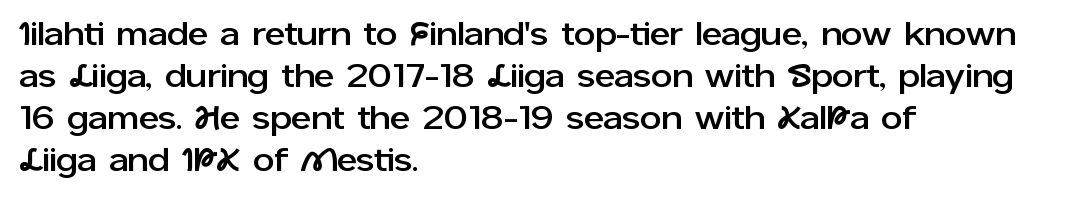
{"serif": "no", "italic": "no", "width": "normal", "stroke_contrast": "low", "x_height": "medium", "monospaced": "no", "underline": "no", "align": "left", "line_spacing_ratio": 1.24, "letter_spacing": "normal", "letter_spacing_em": 0.0, "glyph_px": 34}
